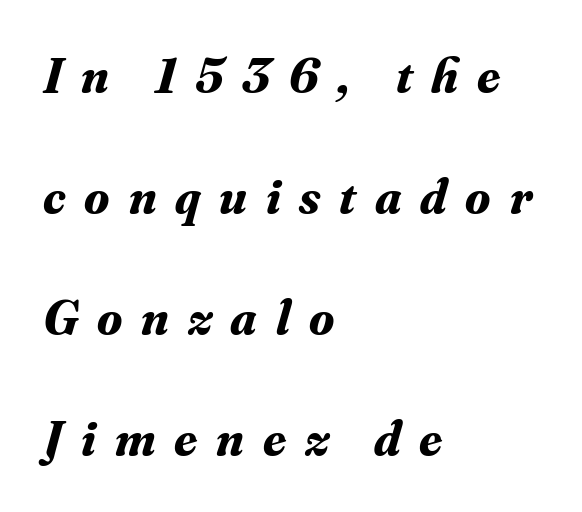
Proportional: the letters do not fall into vertical columns. Look at the tracking — it's clearly loosened, letters drifting apart. Italic: yes, the glyphs are oblique. The words here are not underlined. Serif or sans? Serif — the stroke terminals have little feet.
